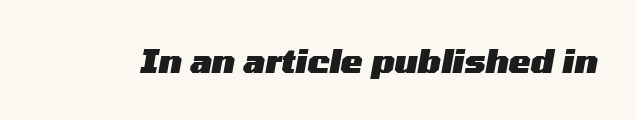
{"italic": "yes", "lean": "right", "slant_degrees": 10, "bold": "yes", "weight": "heavy", "width": "wide", "stroke_contrast": "medium", "x_height": "medium", "monospaced": "no", "underline": "no", "letter_spacing": "normal", "letter_spacing_em": 0.0, "glyph_px": 33}
